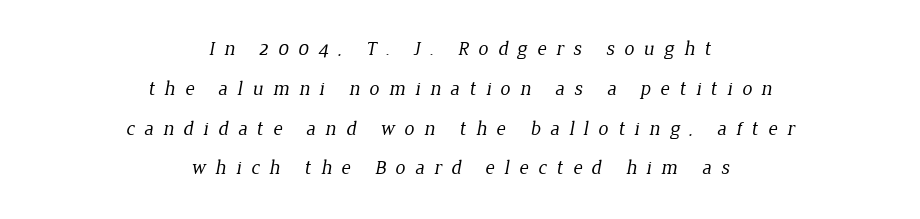
{"bold": "no", "underline": "no", "align": "center", "line_spacing": "loose", "line_spacing_ratio": 1.99, "letter_spacing": "wide", "letter_spacing_em": 0.48, "glyph_px": 20}
